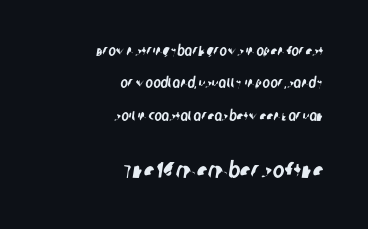
{"underline": "no", "align": "right", "line_spacing": "loose", "line_spacing_ratio": 2.32, "letter_spacing": "normal", "letter_spacing_em": 0.0, "larger_block": "second", "size_ratio": 1.57, "glyph_px": 22}
